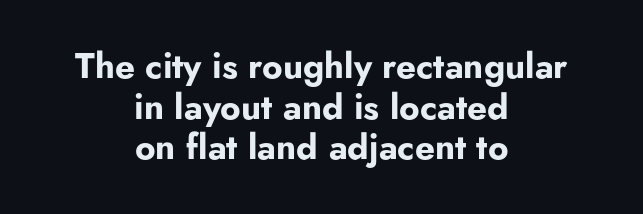
The image shows 35 px bold sans-serif type, upright; set centered, line spacing 1.16x, normal letter spacing, not underlined; low stroke contrast and a small x-height.
